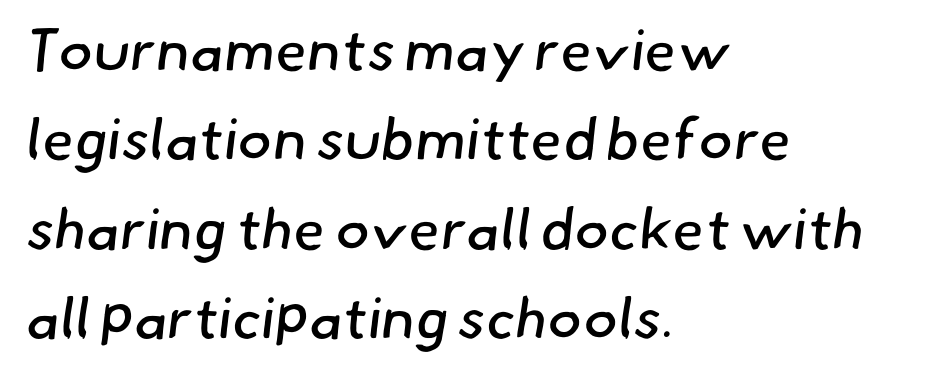
{"serif": "no", "bold": "no", "weight": "regular", "width": "normal", "stroke_contrast": "low", "x_height": "small", "monospaced": "no", "underline": "no", "align": "left", "line_spacing": "normal", "line_spacing_ratio": 1.54, "letter_spacing": "normal", "letter_spacing_em": 0.0, "glyph_px": 58}
